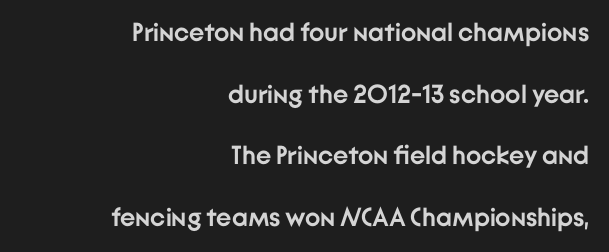
The image shows 26 px bold type, upright; set right-aligned, loose line spacing (2.37x), normal letter spacing, not underlined.
